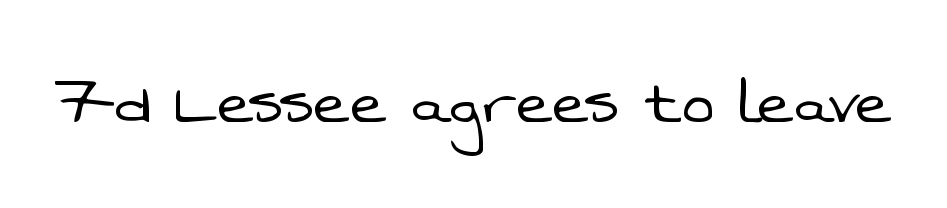
{"serif": "no", "bold": "no", "weight": "light", "width": "normal", "stroke_contrast": "low", "x_height": "medium", "monospaced": "no", "underline": "no", "letter_spacing": "normal", "letter_spacing_em": 0.0, "glyph_px": 77}
